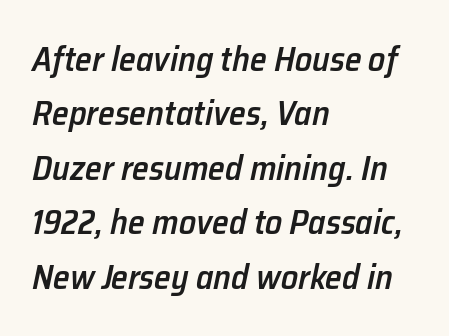
The image shows 34 px semibold type, italic (leaning right); set left-aligned, normal line spacing (1.6x), normal letter spacing, not underlined; low stroke contrast and a medium x-height.
